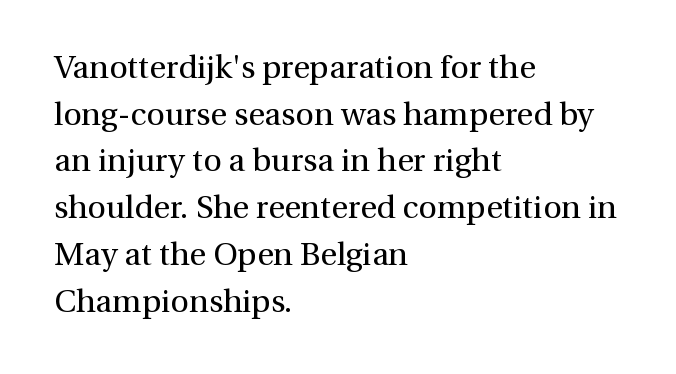
The image shows 32 px regular-weight serif type, upright; set left-aligned, normal line spacing (1.46x), normal letter spacing, not underlined; medium stroke contrast and a medium x-height.
